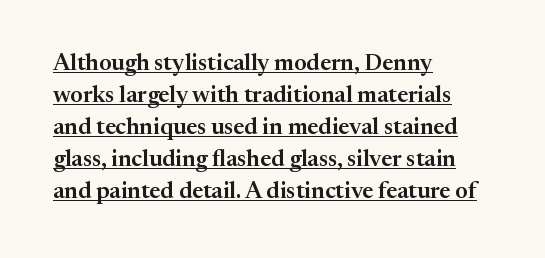
The image shows 23 px text type, upright; set left-aligned, normal line spacing (1.39x), normal letter spacing, underlined.
